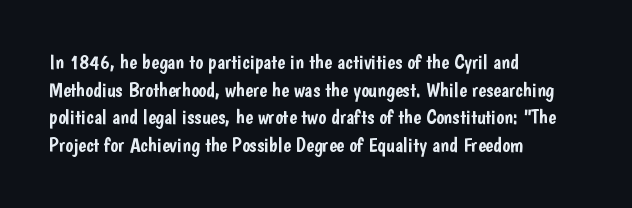
{"italic": "no", "underline": "no", "align": "left", "line_spacing": "normal", "line_spacing_ratio": 1.32, "letter_spacing": "normal", "letter_spacing_em": 0.0, "glyph_px": 21}
